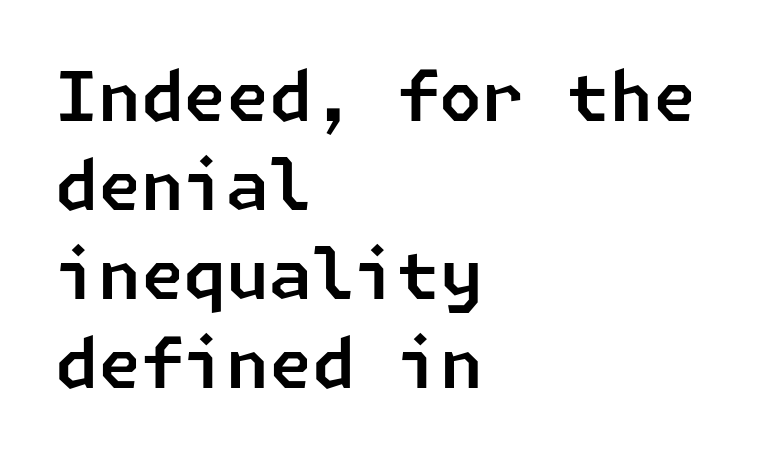
The image shows 69 px sans-serif type; set left-aligned, normal line spacing (1.29x), normal letter spacing, not underlined; low stroke contrast and a medium x-height.
